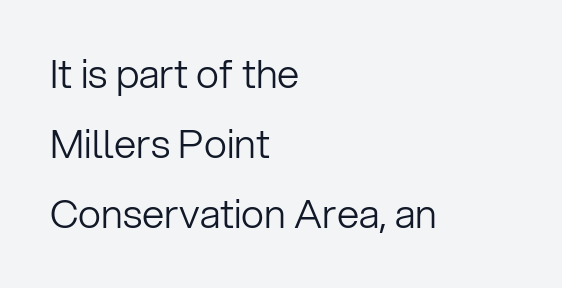
The gap between lines stays unmarked. Caption: face not bold, strokes unweighted. The passage shown is typed in a proportional face where columns would drift. The designer went with a sans here, leaving each stem footless. Horizontal alignment here is leftward, the default for most running prose.
